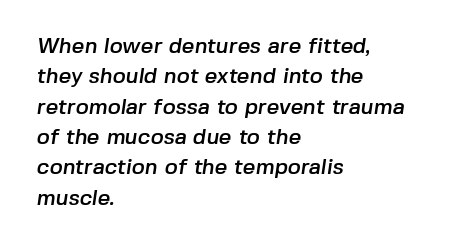
The image shows 22 px text type; set left-aligned, normal line spacing (1.38x), normal letter spacing, not underlined.
